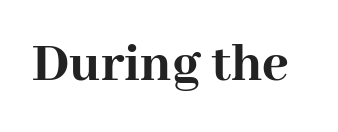
What kind of face is this? One with serifs. The letters sit at their default tracking, neither squeezed nor spread. Thick stems and heavy bowls — unmistakably bold. Rule under the text: the space is simply empty.
